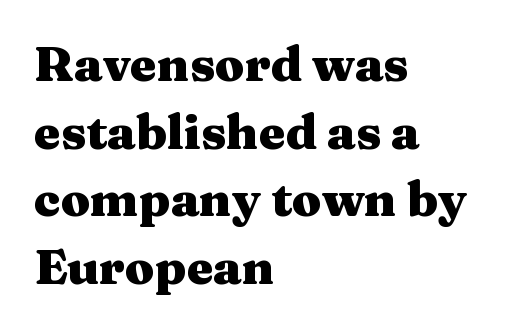
{"serif": "yes", "italic": "no", "bold": "yes", "weight": "heavy", "width": "wide", "stroke_contrast": "medium", "x_height": "medium", "monospaced": "no", "underline": "no", "align": "left", "line_spacing": "normal", "line_spacing_ratio": 1.41, "letter_spacing": "normal", "letter_spacing_em": 0.0, "glyph_px": 48}
